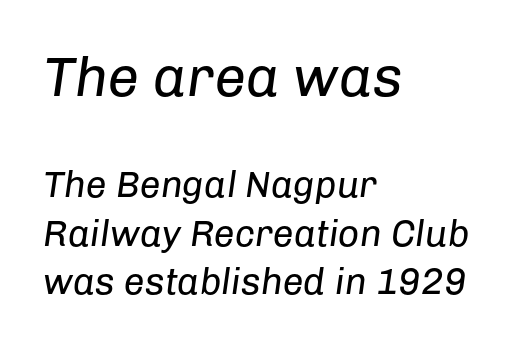
The tracking reads as untouched default to a designer's eye. A quiet, ordinary-to-light weight characterises the typeface. The passage is arranged the way most books set body copy — flush left. Vertical spacing — default. The letters are slanted; this is an italic face. Here the designer chose a conventional face with non-uniform glyph widths.
